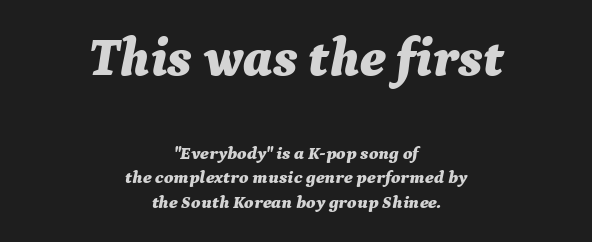
Every row of glyphs is offset so its center matches the block's center. Is there much room between lines? A standard amount, neither cramped nor airy. This rendering leaves character spacing at its baseline value. The composition opens big and finishes small. The face used here has the dense, thick strokes of a bold.
